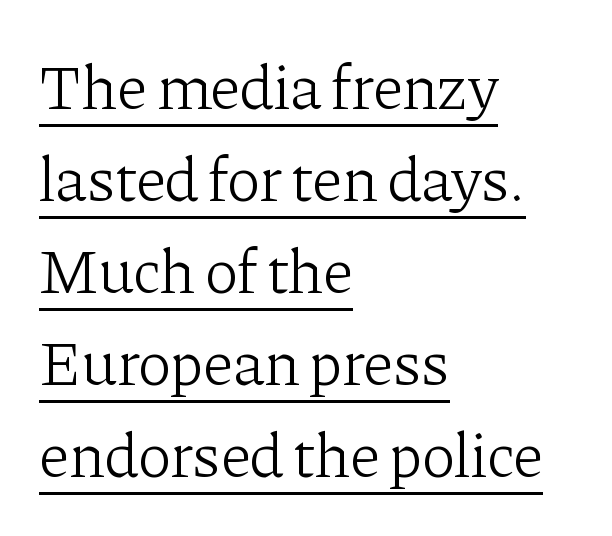
These lines are rendered in a variable-pitch font. Posture: vertical. The letterforms sit at book weight or below. Summary of vertical rhythm: regular, with standard interline spacing.
